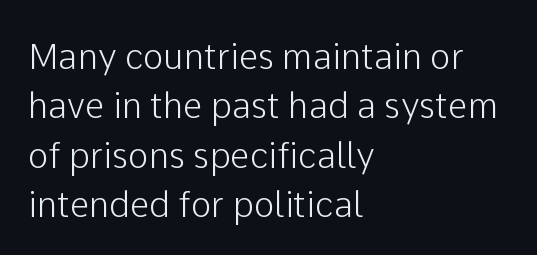
Q: Is the text italic (slanted)? A: No, it is upright.
Q: Is the typeface a serif or a sans-serif typeface? A: Sans-serif.
Q: Is the text underlined? A: No.
Q: How is the paragraph aligned? A: Left-aligned.
Q: Is the spacing between letters normal or unusually wide? A: Normal.
Q: Is the spacing between lines tight, normal or loose? A: Normal.
Q: Width (condensed, normal, or wide)? A: Normal.
Q: Stroke contrast? A: Low.
Q: x-height? A: Medium.
Q: Monospaced? A: No.
